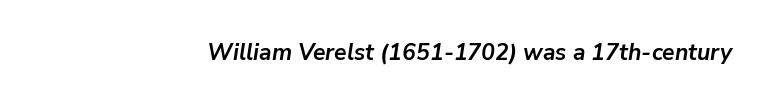
Set as a true bold cut, around the 700 mark. A typesetter would mark this as italic. Anything drawn beneath the words? Only blank space. Default kerning and tracking; the words read as compact shapes.
